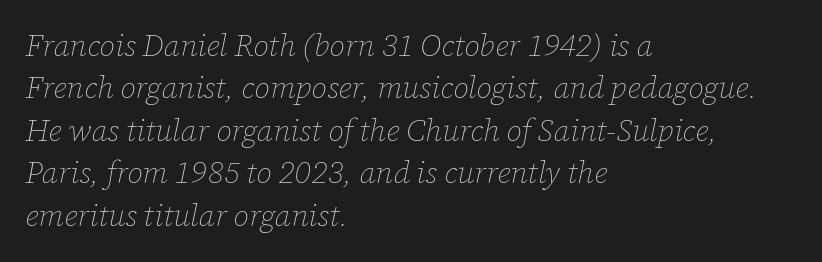
{"italic": "yes", "lean": "right", "slant_degrees": 12, "bold": "no", "weight": "thin", "width": "normal", "stroke_contrast": "low", "x_height": "medium", "monospaced": "no", "underline": "no", "align": "left", "line_spacing": "normal", "line_spacing_ratio": 1.37, "letter_spacing": "normal", "letter_spacing_em": 0.0, "glyph_px": 31}
